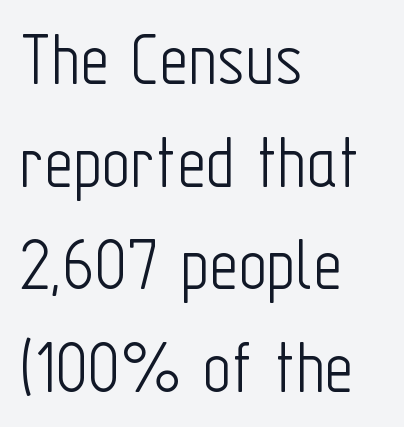
Each letter keeps its own natural width here, so spacing adapts to shape. Lines of text with bare space underneath. This sample keeps an unexceptional amount of space between lines. Tracking here is standard; glyphs follow each other at the usual distance. A classic flush-left, rag-right setting is used for this passage.
